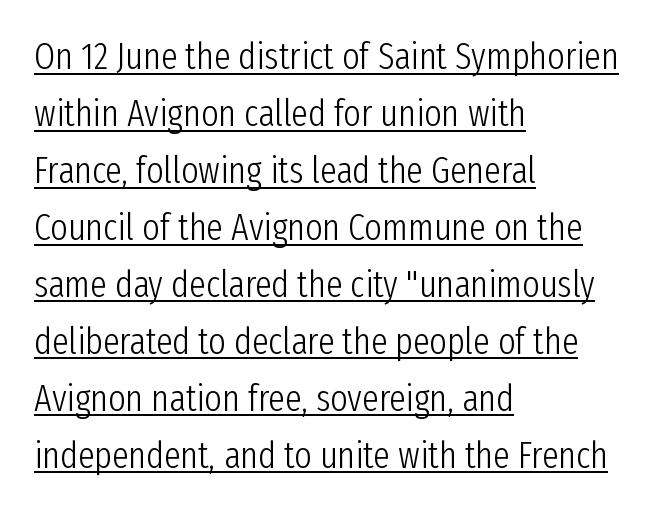
{"serif": "no", "italic": "no", "bold": "no", "weight": "light", "width": "condensed", "stroke_contrast": "low", "x_height": "medium", "monospaced": "no", "underline": "yes", "align": "left", "line_spacing": "normal", "line_spacing_ratio": 1.54, "letter_spacing": "normal", "letter_spacing_em": 0.0, "glyph_px": 37}
